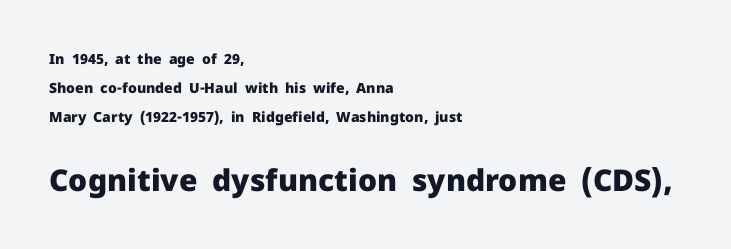
Q: Is the text bold? A: Yes.
Q: Is the text italic (slanted)? A: No, it is upright.
Q: Is the typeface a serif or a sans-serif typeface? A: Sans-serif.
Q: Is the text underlined? A: No.
Q: How is the paragraph aligned? A: Left-aligned.
Q: Is the spacing between letters normal or unusually wide? A: Normal.
Q: Is the spacing between lines tight, normal or loose? A: Loose.
Q: Which block of text is set in a larger size, the first (top) or the second (bottom)? A: The second (bottom) one.
Q: Width (condensed, normal, or wide)? A: Normal.
Q: Stroke contrast? A: Low.
Q: x-height? A: Medium.
Q: Monospaced? A: No.
